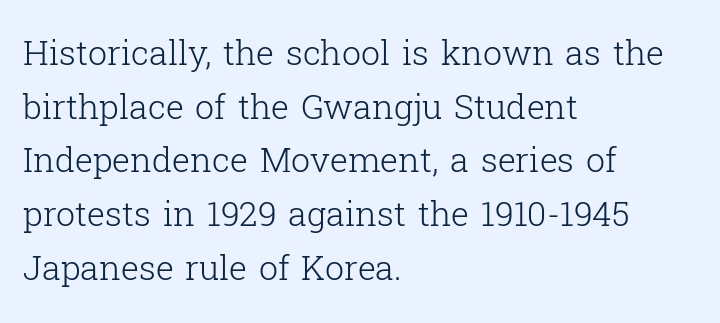
Q: Is the text bold? A: No.
Q: Is the text italic (slanted)? A: No, it is upright.
Q: Is the typeface a serif or a sans-serif typeface? A: Serif.
Q: Is the text underlined? A: No.
Q: How is the paragraph aligned? A: Left-aligned.
Q: Is the spacing between letters normal or unusually wide? A: Normal.
Q: Is the spacing between lines tight, normal or loose? A: Normal.
Q: Width (condensed, normal, or wide)? A: Normal.
Q: Stroke contrast? A: Low.
Q: x-height? A: Medium.
Q: Monospaced? A: No.
